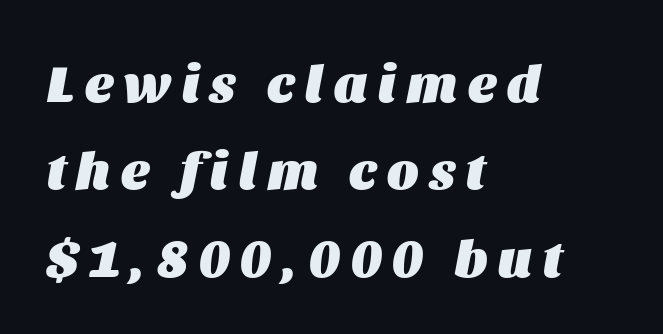
The image shows 53 px heavy type, italic (leaning right); set left-aligned, normal line spacing (1.65x), unusually wide letter spacing (+0.21 em), not underlined; medium stroke contrast and a large x-height.
